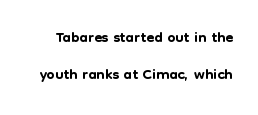
Look at the tracking — it's just the regular setting, nothing added. The space between consecutive lines is moderate. A bare baseline throughout the passage. The typography opts for an upright posture over an oblique one.
